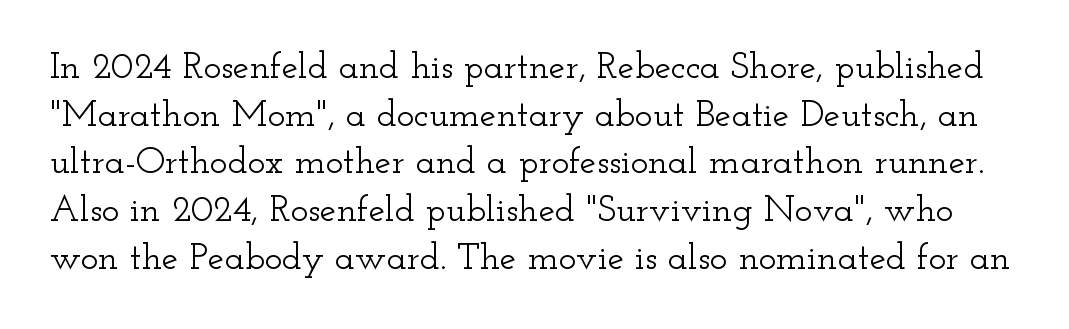
The image shows 37 px wide serif type, upright; set normal line spacing (1.29x), normal letter spacing, not underlined; low stroke contrast and a small x-height.
